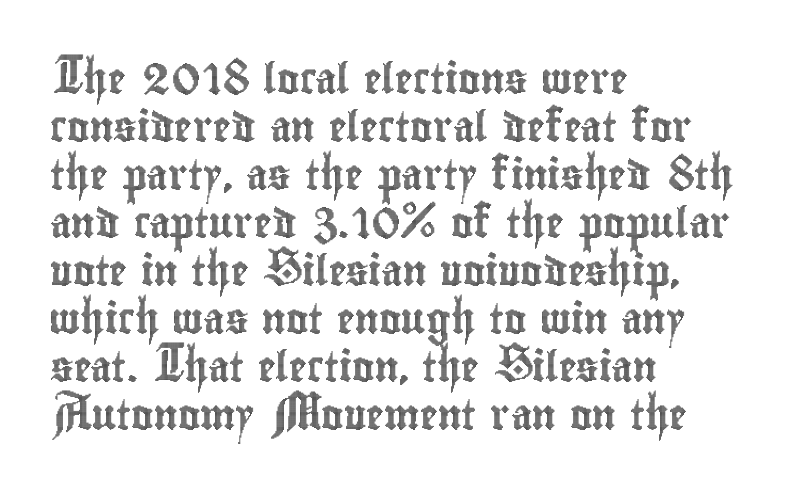
The image shows 30 px condensed type, upright; set left-aligned, normal line spacing (1.6x), normal letter spacing, not underlined; a small x-height.
